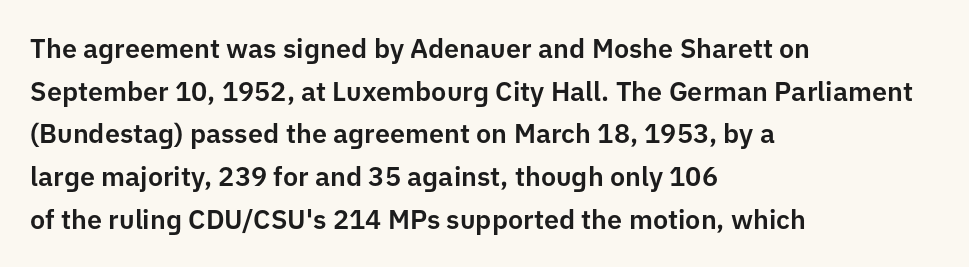
The image shows 27 px text type, upright; set left-aligned, normal line spacing (1.58x), normal letter spacing, not underlined.
